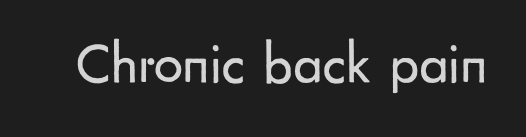
Serif or sans? Sans — the stroke terminals are bare. Posture: straight, roman, zero tilt. Heaviness? Minimal to ordinary, like unemphasized prose. Descenders are the only things crossing below the line. These lines keep a tight, regular rhythm from letter to letter.
